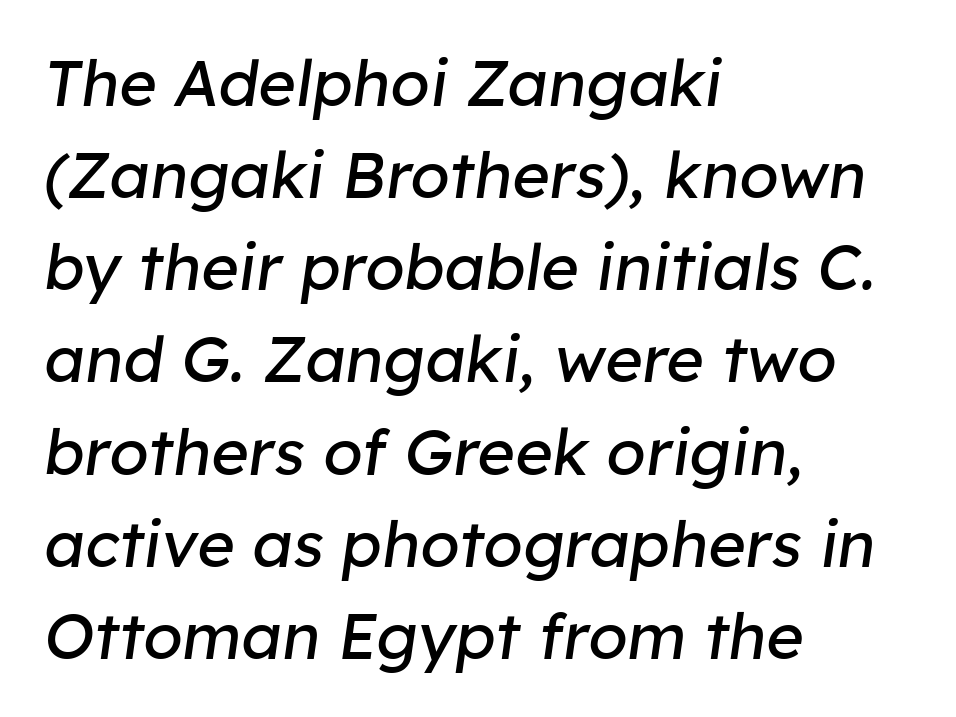
{"italic": "yes", "lean": "right", "slant_degrees": 8, "bold": "no", "weight": "regular", "width": "normal", "stroke_contrast": "low", "x_height": "medium", "monospaced": "no", "underline": "no", "align": "left", "line_spacing": "normal", "line_spacing_ratio": 1.44, "letter_spacing": "normal", "letter_spacing_em": 0.0, "glyph_px": 64}
